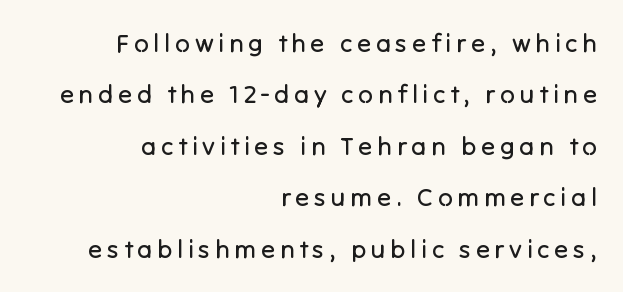
Stems here are at most as thick as an everyday book face. This block would shrink considerably if given ordinary leading; it's expanded now. Tall strokes in this sample are plumb rather than angled. Each row of text sits above clean, open space. The paragraph has a hard right edge and a soft left edge.
